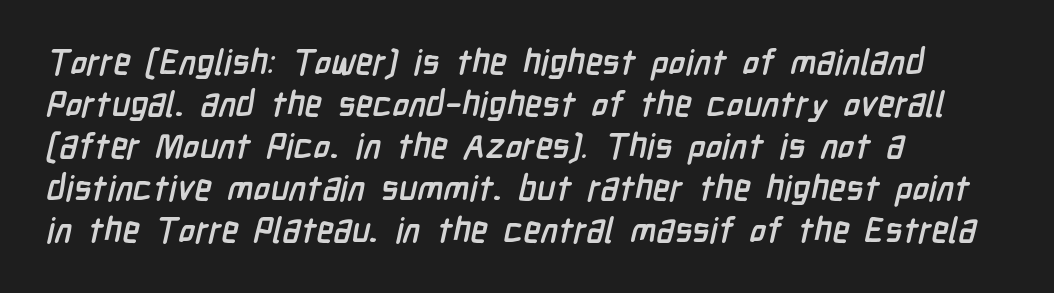
The typesetting leans heavy: a genuine bold. Look at the tracking — it's just the regular setting, nothing added. Spacing verdict: proportional, widths tailored to each character. Bare-footed words on every line.
